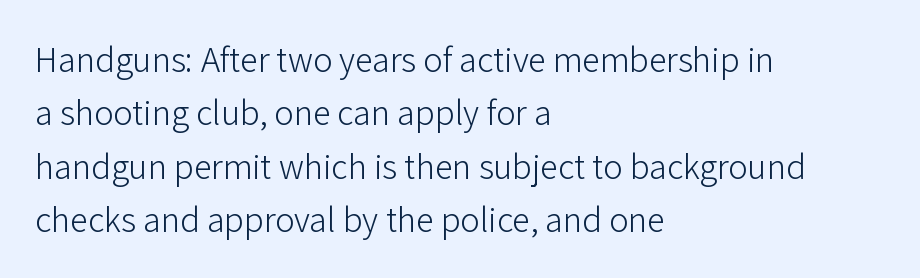
{"serif": "no", "italic": "no", "bold": "no", "weight": "light", "width": "normal", "stroke_contrast": "low", "x_height": "medium", "monospaced": "no", "underline": "no", "align": "left", "line_spacing": "normal", "line_spacing_ratio": 1.48, "letter_spacing": "normal", "letter_spacing_em": 0.0, "glyph_px": 36}
